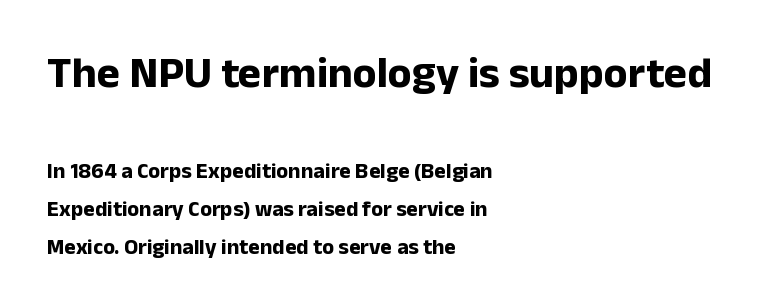
{"serif": "no", "italic": "no", "bold": "yes", "weight": "bold", "width": "normal", "stroke_contrast": "low", "x_height": "medium", "monospaced": "no", "underline": "no", "align": "left", "line_spacing_ratio": 1.73, "letter_spacing": "normal", "letter_spacing_em": 0.0, "larger_block": "first", "size_ratio": 2.0, "glyph_px": 44}
